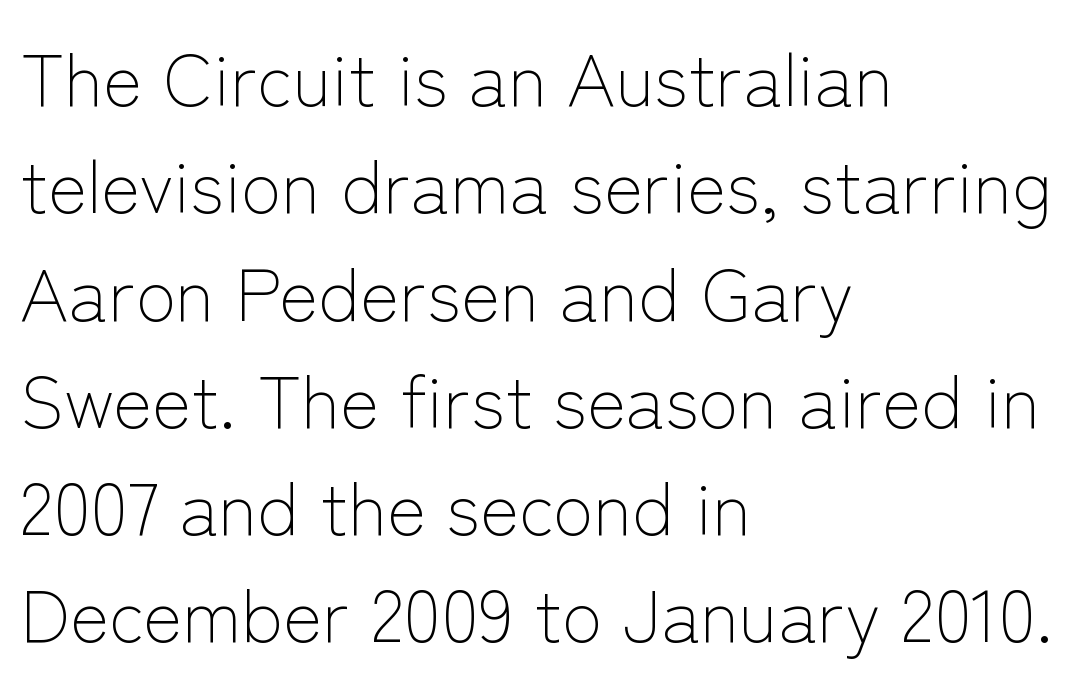
This sample has the flowing, uneven cadence of proportional lettering. Leftover space on each line is placed entirely after the last word. Regarding leading, the lines here are spaced in the standard way. Summary of weight: not heavy and not bold.
